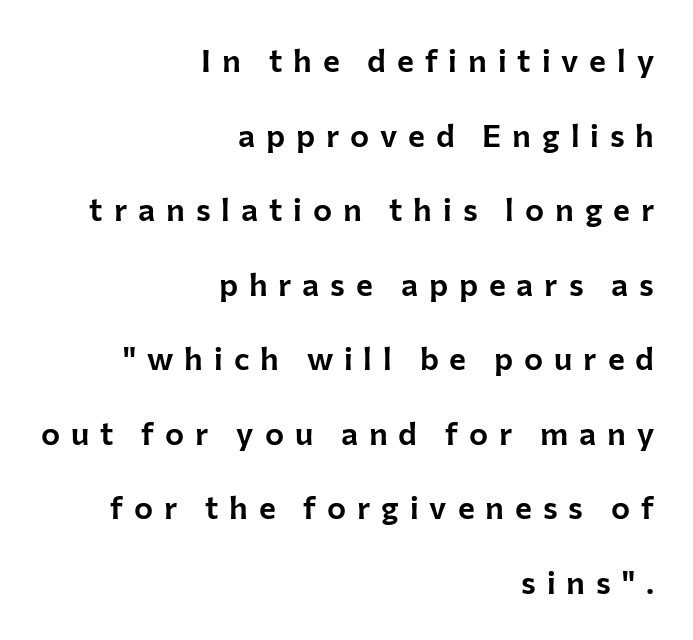
The image shows 32 px sans-serif type, upright; set right-aligned, loose line spacing (2.33x), unusually wide letter spacing (+0.34 em), not underlined; low stroke contrast and a medium x-height.
